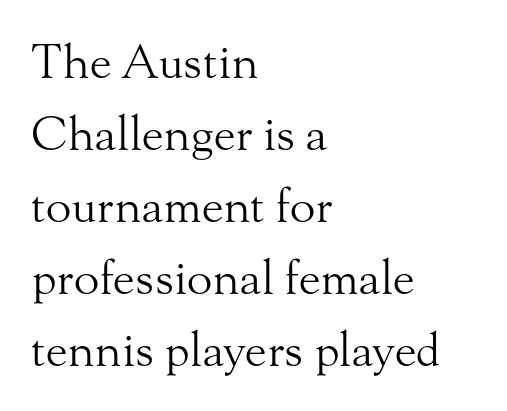
Q: Is the text bold? A: No.
Q: Is the text italic (slanted)? A: No, it is upright.
Q: Is the typeface a serif or a sans-serif typeface? A: Serif.
Q: Is the text underlined? A: No.
Q: How is the paragraph aligned? A: Left-aligned.
Q: Is the spacing between letters normal or unusually wide? A: Normal.
Q: Is the spacing between lines tight, normal or loose? A: Normal.
Q: Width (condensed, normal, or wide)? A: Normal.
Q: Stroke contrast? A: Medium.
Q: x-height? A: Small.
Q: Monospaced? A: No.
